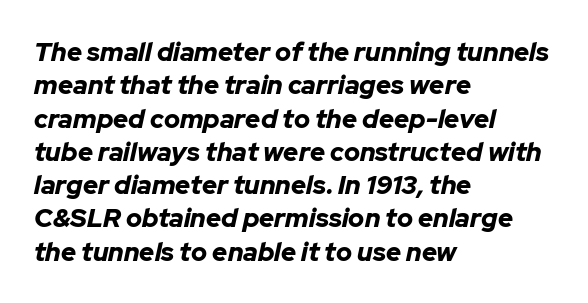
Horizontal alignment here is leftward, the default for most running prose. The letters are bold, with thick, heavy strokes. This sample keeps an unexceptional amount of space between lines. Words float on clear page, feet unadorned. The text carries the slant typical of an italic or oblique font. The passage shown has conventional tracking throughout.
